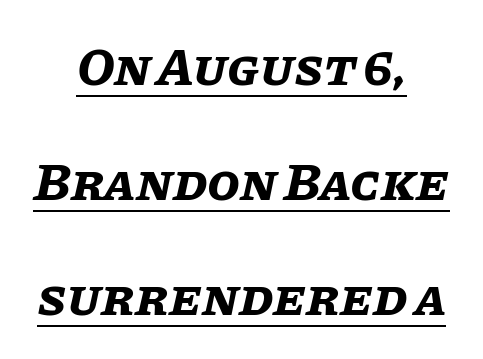
{"italic": "yes", "lean": "right", "slant_degrees": 11, "bold": "yes", "weight": "bold", "width": "normal", "stroke_contrast": "low", "x_height": "large", "monospaced": "no", "underline": "yes", "align": "center", "line_spacing": "loose", "line_spacing_ratio": 2.17, "letter_spacing": "normal", "letter_spacing_em": 0.0, "glyph_px": 53}
